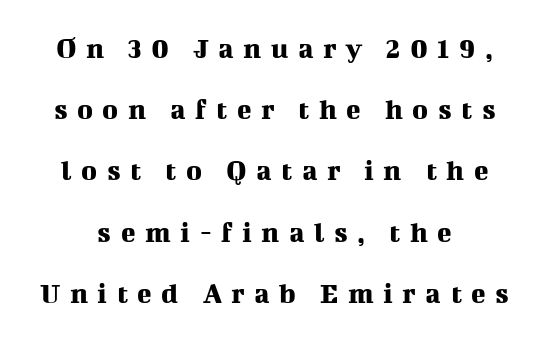
The image shows 30 px serif type, upright; set loose line spacing (2.04x), unusually wide letter spacing (+0.32 em), not underlined; medium stroke contrast and a medium x-height.
